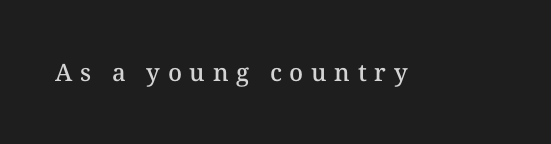
{"italic": "no", "bold": "semi", "underline": "no", "letter_spacing": "wide", "letter_spacing_em": 0.32, "glyph_px": 24}
